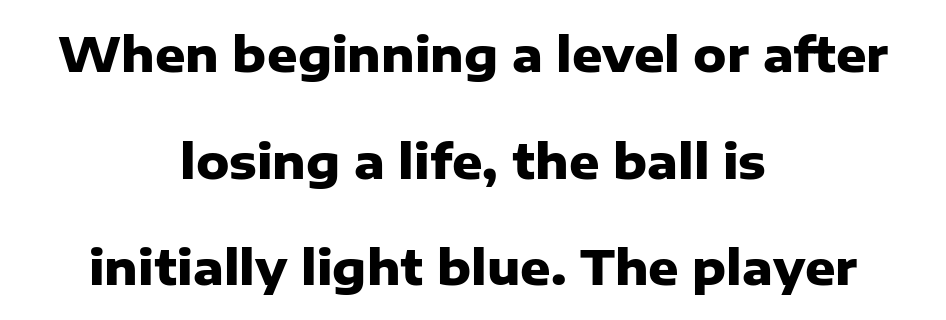
A dark, heavy texture on the line: the type is bold. The lines in this sample share a center point and differ in where they start and stop. The rendering uses a large line-height, opening up the rows. Designer's note — italics off, roman on.
